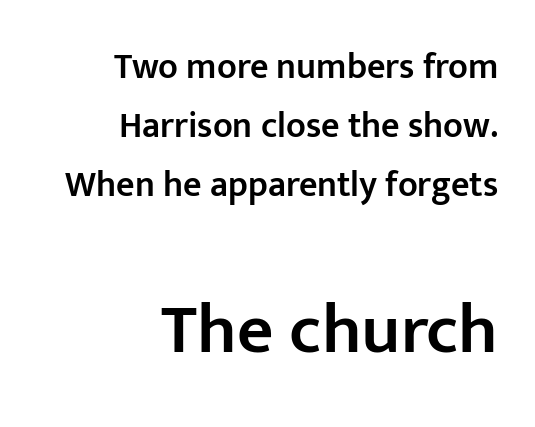
Q: Is the text bold? A: Semi-bold.
Q: Is the text italic (slanted)? A: No, it is upright.
Q: Is the typeface a serif or a sans-serif typeface? A: Sans-serif.
Q: Is the text underlined? A: No.
Q: How is the paragraph aligned? A: Right-aligned.
Q: Is the spacing between letters normal or unusually wide? A: Normal.
Q: Is the spacing between lines tight, normal or loose? A: Normal.
Q: Which block of text is set in a larger size, the first (top) or the second (bottom)? A: The second (bottom) one.
Q: Width (condensed, normal, or wide)? A: Normal.
Q: Stroke contrast? A: Low.
Q: x-height? A: Medium.
Q: Monospaced? A: No.
